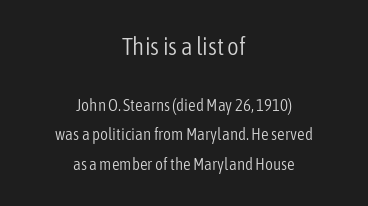
The image shows 25 px text type, upright; set centered, line spacing 1.75x, normal letter spacing, not underlined; the first (top) block is 1.47x larger.
